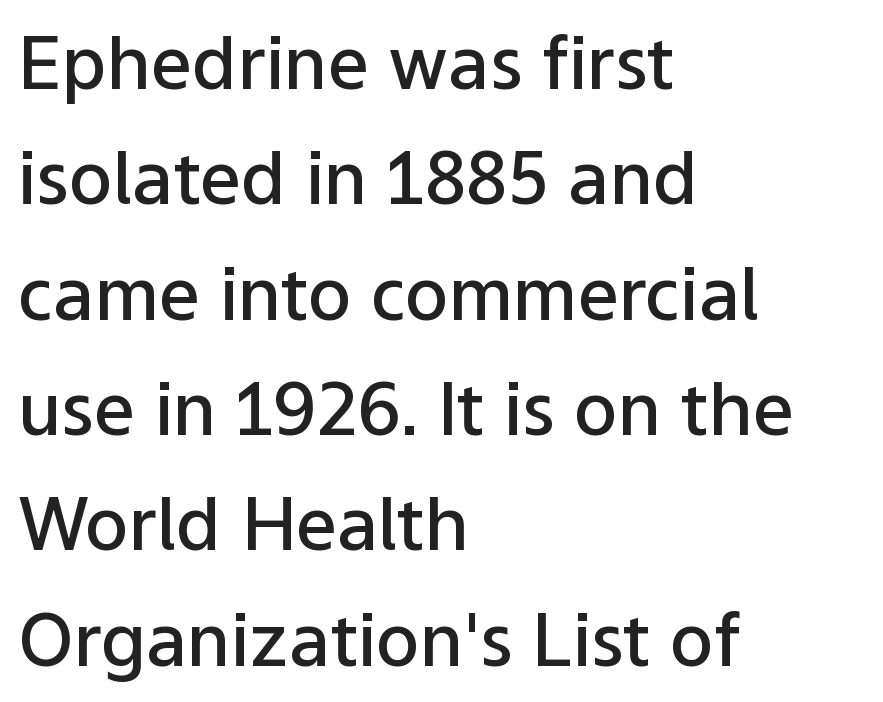
Each glyph is drawn with semibold strokes, heavier than normal yet not fully bold. A student would call this left alignment; a typographer would say flush left, rag right. Bare-footed words on every line. If you measured baseline to baseline, you'd find a middling distance. The typeface chosen for these lines omits serifs.
